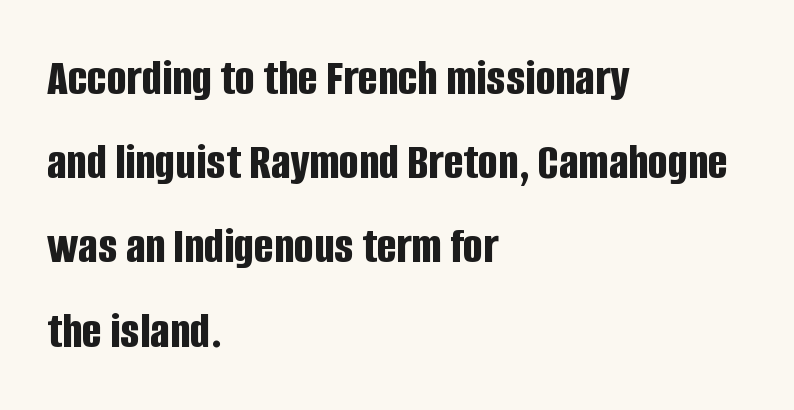
The image shows 52 px bold, condensed sans-serif type, upright; set left-aligned, normal line spacing (1.62x), normal letter spacing, not underlined; low stroke contrast and a large x-height.
